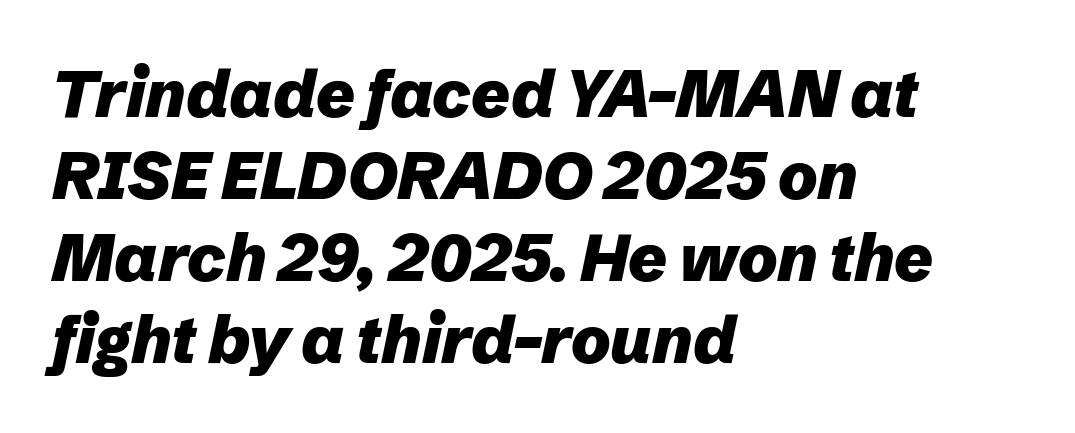
Heavy-handed strokes throughout: this text is bold. Beneath every word, the page is bare. Italic? Definitely — the glyphs are oblique. This sample has the flowing, uneven cadence of proportional lettering.
